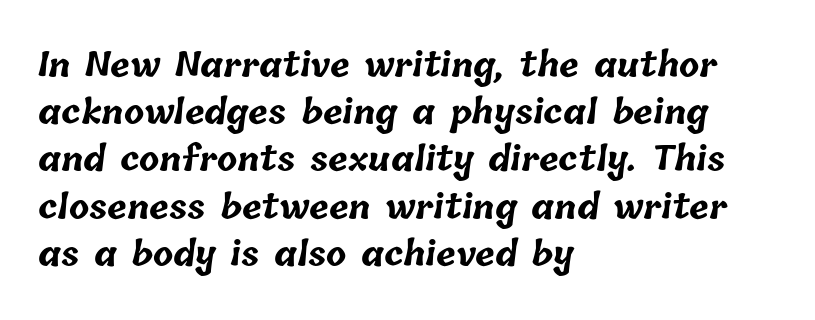
Q: Is the text bold? A: Yes.
Q: Is the text underlined? A: No.
Q: How is the paragraph aligned? A: Left-aligned.
Q: Is the spacing between letters normal or unusually wide? A: Normal.
Q: Is the spacing between lines tight, normal or loose? A: Normal.
Q: Width (condensed, normal, or wide)? A: Normal.
Q: Stroke contrast? A: Low.
Q: x-height? A: Medium.
Q: Monospaced? A: No.
